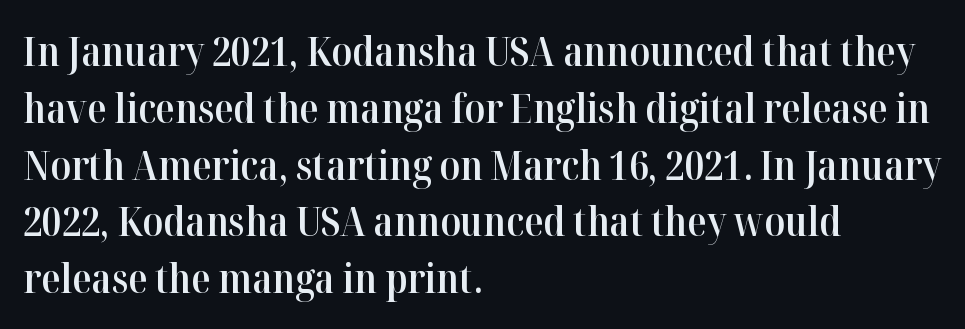
Stems and bowls a touch heavier than normal — semibold. The rag falls on the right side of this text block. The rendering uses natural spacing where letterforms have individual widths. The typeface chosen for these lines features serifs. Letter spacing: default. Words float on clear page, feet unadorned.
